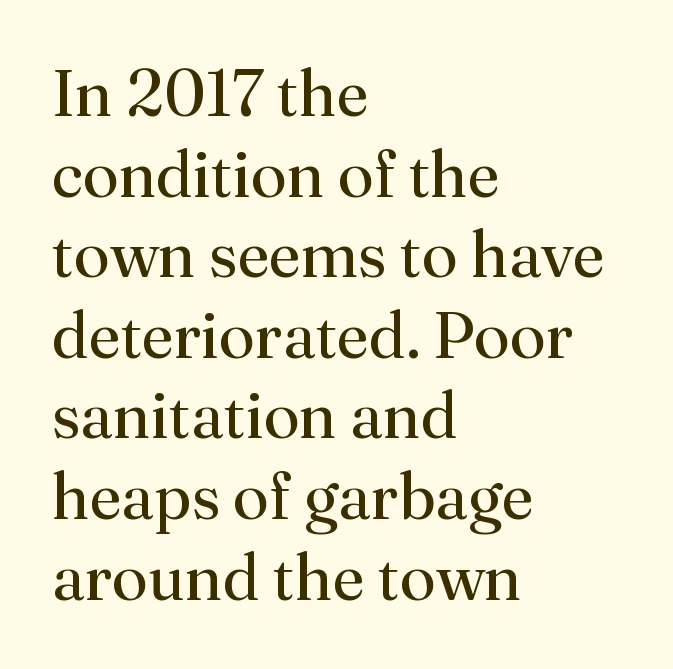
Q: Is the text bold? A: No.
Q: Is the text italic (slanted)? A: No, it is upright.
Q: Is the typeface a serif or a sans-serif typeface? A: Serif.
Q: Is the text underlined? A: No.
Q: How is the paragraph aligned? A: Left-aligned.
Q: Is the spacing between letters normal or unusually wide? A: Normal.
Q: Width (condensed, normal, or wide)? A: Normal.
Q: Stroke contrast? A: Medium.
Q: x-height? A: Small.
Q: Monospaced? A: No.
